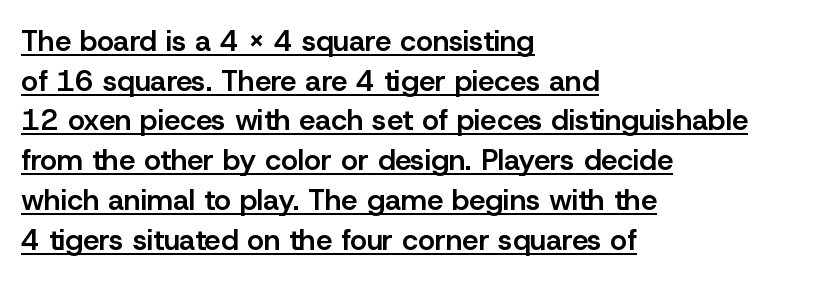
Q: Is the text bold? A: Semi-bold.
Q: Is the text italic (slanted)? A: No, it is upright.
Q: Is the typeface a serif or a sans-serif typeface? A: Sans-serif.
Q: Is the text underlined? A: Yes.
Q: How is the paragraph aligned? A: Left-aligned.
Q: Is the spacing between letters normal or unusually wide? A: Normal.
Q: Is the spacing between lines tight, normal or loose? A: Normal.
Q: Width (condensed, normal, or wide)? A: Normal.
Q: Stroke contrast? A: Low.
Q: x-height? A: Medium.
Q: Monospaced? A: No.
